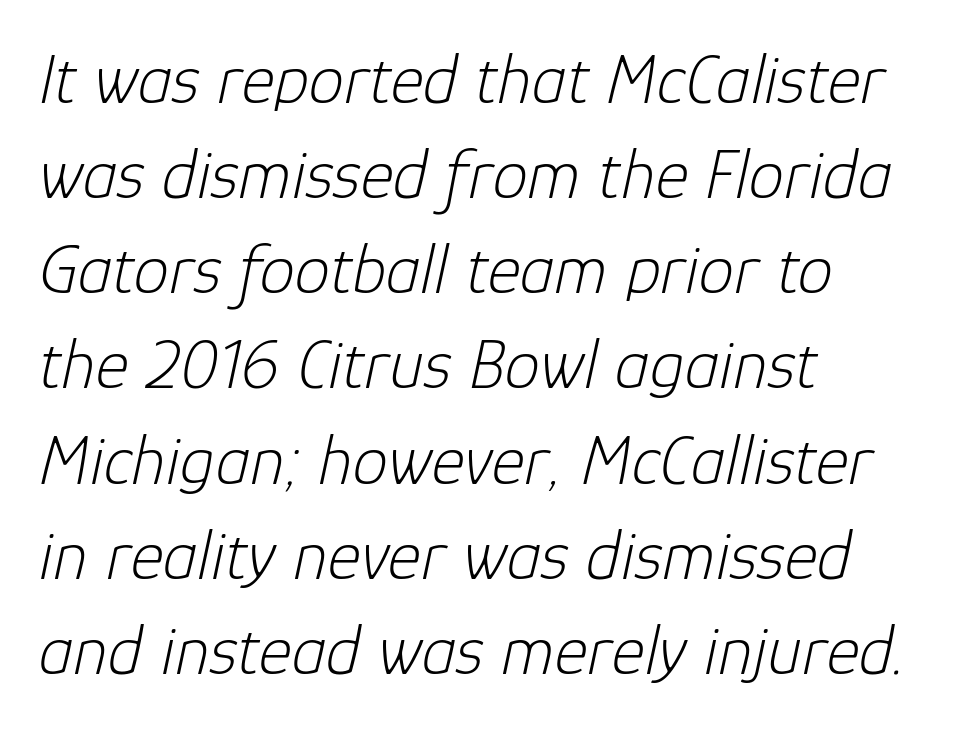
{"italic": "yes", "lean": "right", "slant_degrees": 12, "bold": "no", "weight": "light", "width": "normal", "stroke_contrast": "low", "x_height": "medium", "monospaced": "no", "underline": "no", "align": "left", "line_spacing": "normal", "line_spacing_ratio": 1.34, "letter_spacing": "normal", "letter_spacing_em": 0.0, "glyph_px": 71}
